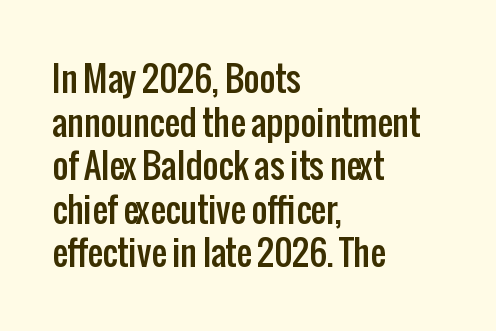
The image shows 34 px condensed sans-serif type, upright; set left-aligned, normal line spacing (1.28x), normal letter spacing, not underlined; low stroke contrast and a medium x-height.
